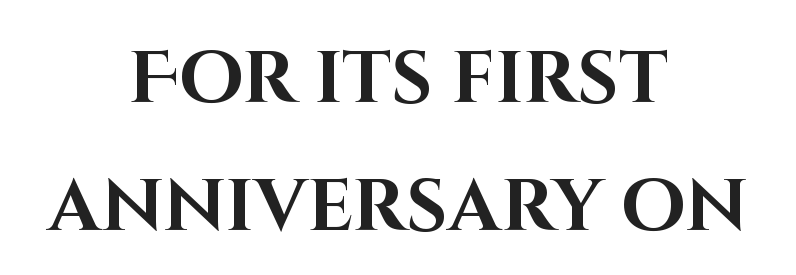
{"serif": "no", "italic": "no", "bold": "yes", "weight": "bold", "width": "normal", "stroke_contrast": "high", "x_height": "large", "monospaced": "no", "underline": "no", "align": "center", "line_spacing_ratio": 1.76, "letter_spacing": "normal", "letter_spacing_em": 0.0, "glyph_px": 73}
